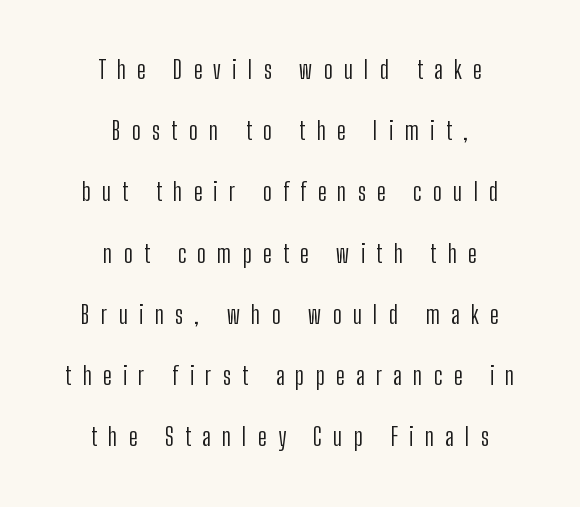
The zone under the glyphs is completely vacant. If you measured baseline to baseline, you'd find a long distance. This sample is center-justified, so both line endings float freely. In terms of letterspacing, this is a distinctly airy, spread setting. Summary of weight: not heavy and not bold. Nope, not italic — everything's standing straight.
